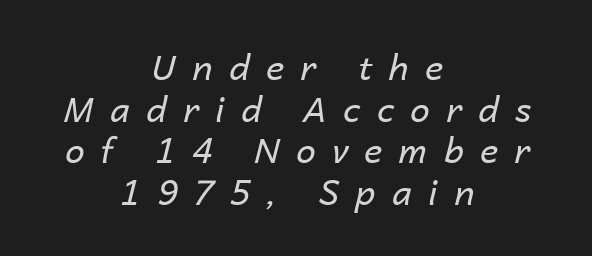
Each stroke keeps to a modest, everyday thickness or less. Teacher's note: observe the equal gaps on both sides — that is centered alignment. Spacing verdict: proportional, widths tailored to each character. Type without underlining. Short note: letters widely spaced.
